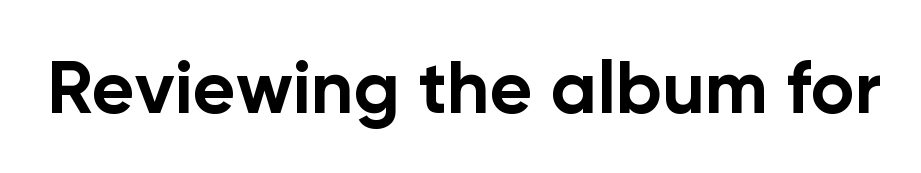
Each letter keeps its own natural width here, so spacing adapts to shape. The font's upright variant was chosen for this text. Grotesque or geometric, the face here clearly has no serifs. The font is running at its bold setting. Honestly, the letter spacing is just normal — you wouldn't notice it.
